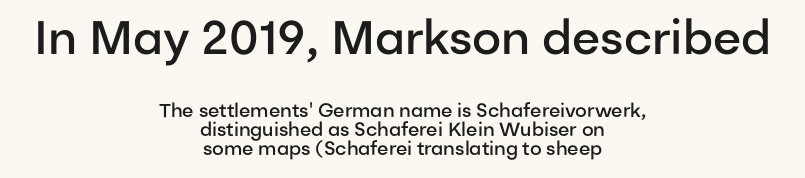
Caption: semibold face, moderately heavy strokes. Has an underline been added? It has not. Tightly led — the rows are bunched. In this sample the first text group is rendered at the bigger scale. Alignment: centered.
